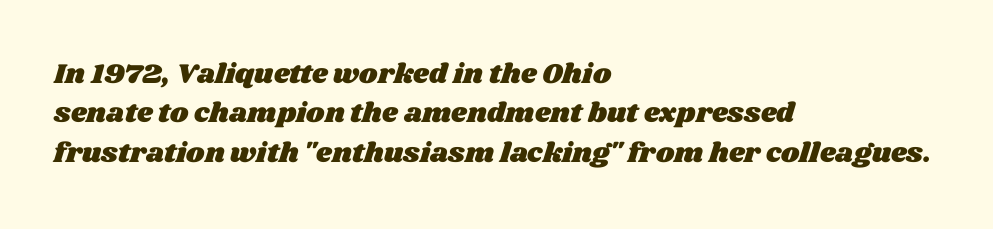
{"width": "wide", "stroke_contrast": "medium", "x_height": "large", "monospaced": "no", "underline": "no", "align": "left", "line_spacing": "normal", "line_spacing_ratio": 1.41, "letter_spacing": "normal", "letter_spacing_em": 0.0, "glyph_px": 28}
